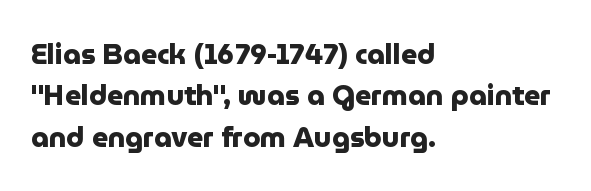
Each row of text sits above clean, open space. Alignment: flush left. Reading down the column, the eye jumps a familiar distance to each next line. Weight check: bold — yes, fully. Typographically, this falls in the sans-serif category.
